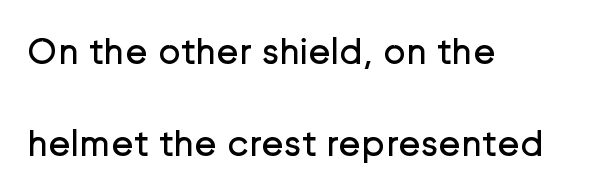
Q: Is the text bold? A: No.
Q: Is the text italic (slanted)? A: No, it is upright.
Q: Is the typeface a serif or a sans-serif typeface? A: Sans-serif.
Q: Is the text underlined? A: No.
Q: How is the paragraph aligned? A: Left-aligned.
Q: Is the spacing between letters normal or unusually wide? A: Normal.
Q: Is the spacing between lines tight, normal or loose? A: Loose.
Q: Width (condensed, normal, or wide)? A: Normal.
Q: Stroke contrast? A: Low.
Q: x-height? A: Medium.
Q: Monospaced? A: No.
